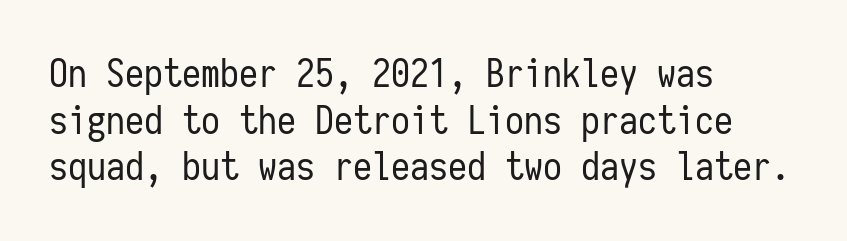
Short and long lines alike share a common starting point at left. In terms of letterform style, serifs are entirely absent. Check under the words: just untouched page. Each stroke keeps to a modest, everyday thickness or less. A typesetter would call this monospace, since all characters share one set width. Upright lettering throughout.
